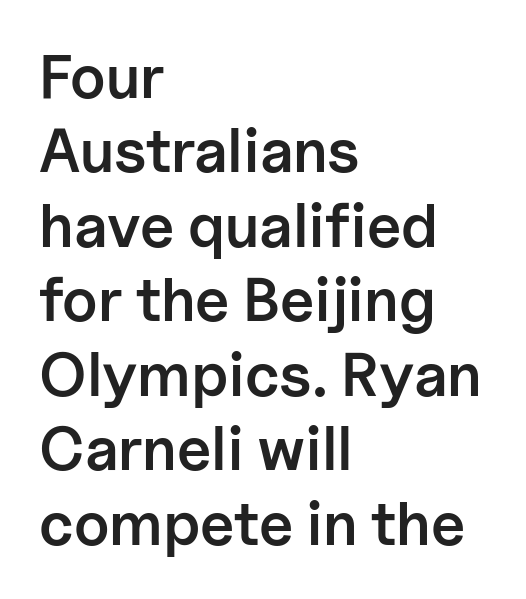
The image shows 61 px semibold sans-serif type, upright; set left-aligned, line spacing 1.22x, normal letter spacing, not underlined; low stroke contrast and a medium x-height.
